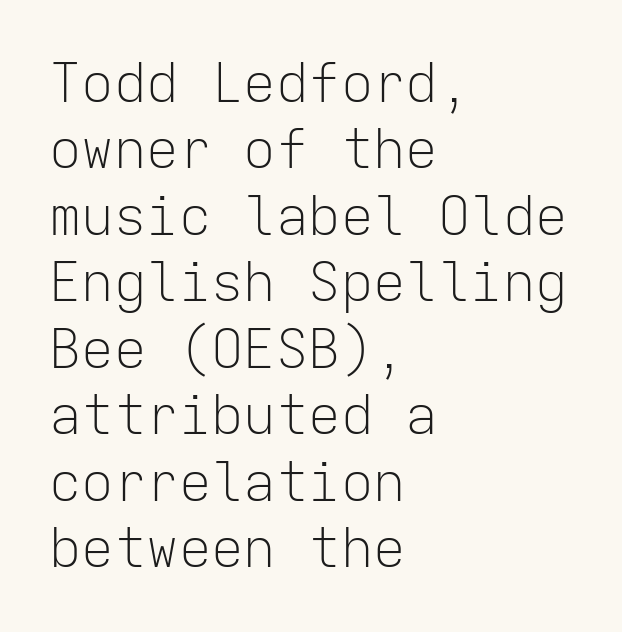
The image shows 54 px light sans-serif type, upright, monospaced; set left-aligned, line spacing 1.23x, normal letter spacing, not underlined; low stroke contrast and a medium x-height.
